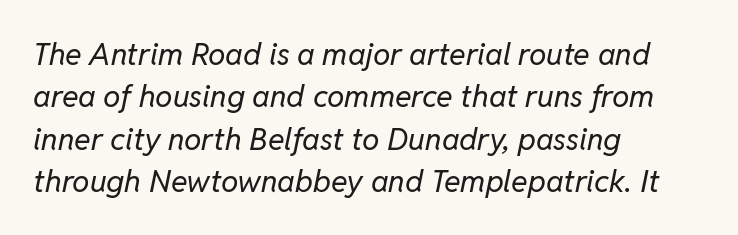
Regular leading. Stroke mass is kept to a normal reading level or below. Only glyphs here, with clear space below each row. Note the varied advance widths — an 'i' is clearly narrower than an 'm'.
